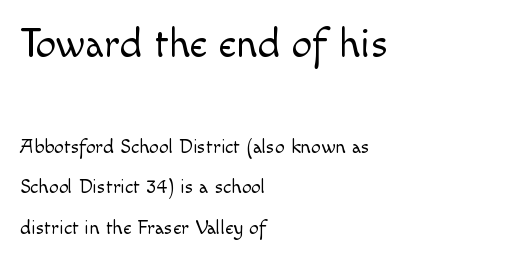
The image shows 41 px light sans-serif type, upright; set left-aligned, loose line spacing (2.01x), normal letter spacing, not underlined; the first (top) block is 2.05x larger; a small x-height.
